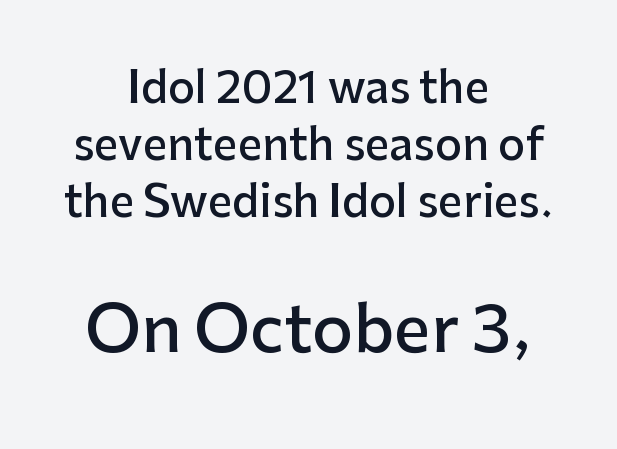
The strip under each line holds only bare page. The passage shown is typed in a proportional face where columns would drift. These lines are composed in type without serifs. A normal amount of white space separates one row of letters from the next. In terms of weight, the rendering is demibold, just under bold.
